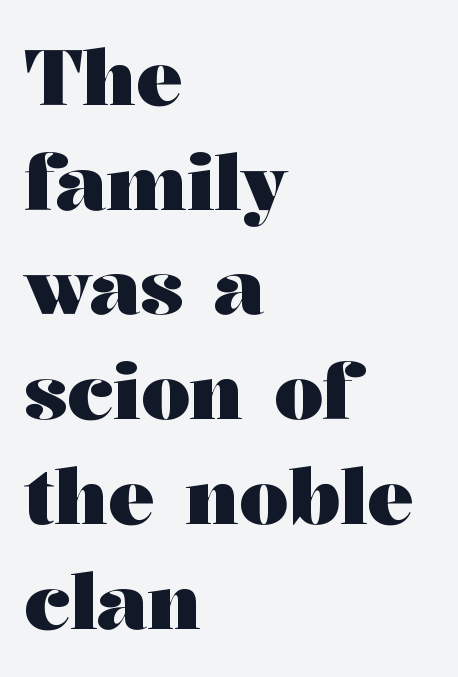
The image shows 77 px heavy, wide serif type, upright; set left-aligned, normal line spacing (1.36x), normal letter spacing, not underlined; medium stroke contrast and a medium x-height.
